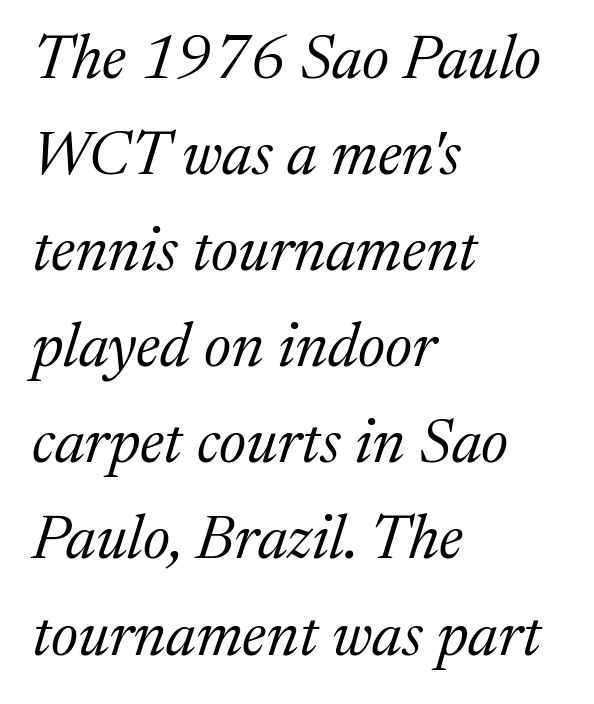
{"serif": "yes", "italic": "yes", "lean": "right", "slant_degrees": 17, "bold": "no", "weight": "regular", "width": "normal", "stroke_contrast": "medium", "x_height": "medium", "monospaced": "no", "underline": "no", "align": "left", "line_spacing": "normal", "line_spacing_ratio": 1.55, "letter_spacing": "normal", "letter_spacing_em": 0.0, "glyph_px": 62}
